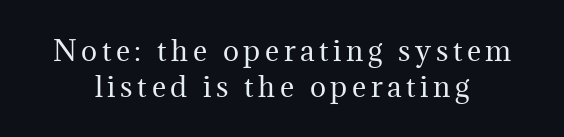
The image shows 27 px text type, upright; set centered, normal line spacing (1.32x), not underlined.
